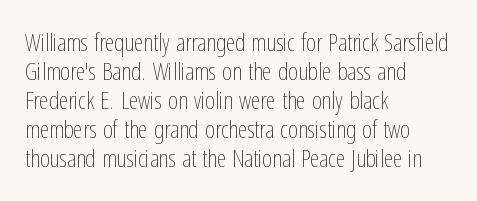
{"italic": "no", "bold": "no", "underline": "no", "align": "left", "line_spacing_ratio": 1.21, "letter_spacing": "normal", "letter_spacing_em": 0.0, "glyph_px": 24}
